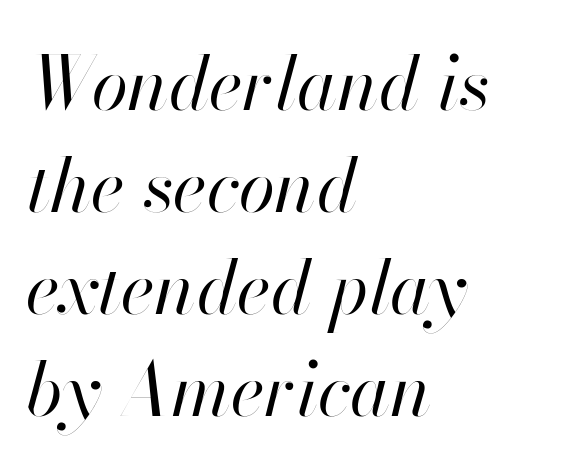
The image shows 74 px regular-weight type, italic (leaning right); set left-aligned, normal line spacing (1.38x), normal letter spacing, not underlined; high stroke contrast and a small x-height.
